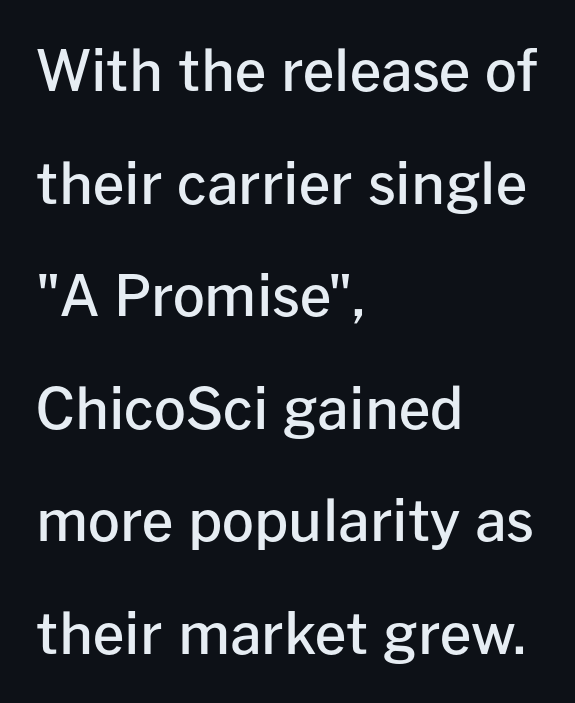
Q: Is the text bold? A: Semi-bold.
Q: Is the text italic (slanted)? A: No, it is upright.
Q: Is the typeface a serif or a sans-serif typeface? A: Sans-serif.
Q: Is the text underlined? A: No.
Q: How is the paragraph aligned? A: Left-aligned.
Q: Is the spacing between letters normal or unusually wide? A: Normal.
Q: Is the spacing between lines tight, normal or loose? A: Loose.
Q: Width (condensed, normal, or wide)? A: Normal.
Q: Stroke contrast? A: Low.
Q: x-height? A: Medium.
Q: Monospaced? A: No.
